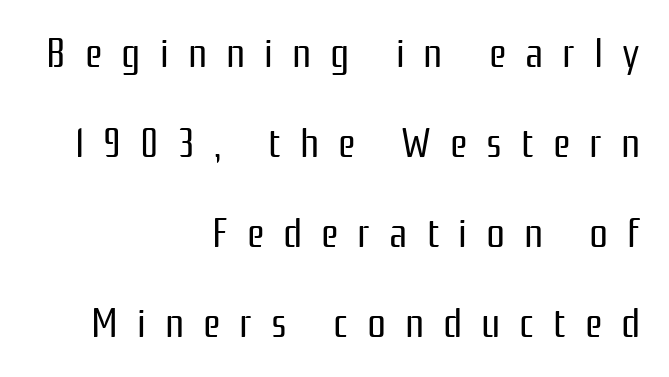
Whoever set this chose breathing room over compactness in the vertical rhythm. It's the straight-up-and-down kind of type. You can tell from the bare stems that sans-serif type was used. This reads as an unemphasized weight, regular at the heaviest.
